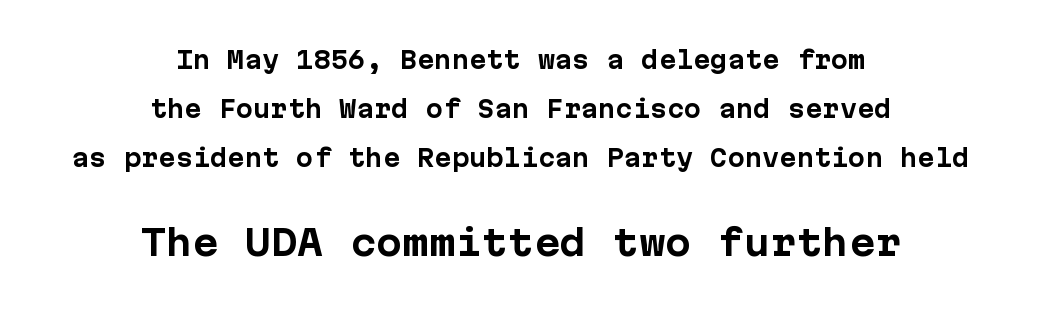
Q: Is the text bold? A: Yes.
Q: Is the text italic (slanted)? A: No, it is upright.
Q: Is the typeface a serif or a sans-serif typeface? A: Sans-serif.
Q: Is the text underlined? A: No.
Q: How is the paragraph aligned? A: Centered.
Q: Is the spacing between letters normal or unusually wide? A: Normal.
Q: Is the spacing between lines tight, normal or loose? A: Loose.
Q: Which block of text is set in a larger size, the first (top) or the second (bottom)? A: The second (bottom) one.
Q: Width (condensed, normal, or wide)? A: Normal.
Q: Stroke contrast? A: Low.
Q: x-height? A: Medium.
Q: Monospaced? A: Yes.
